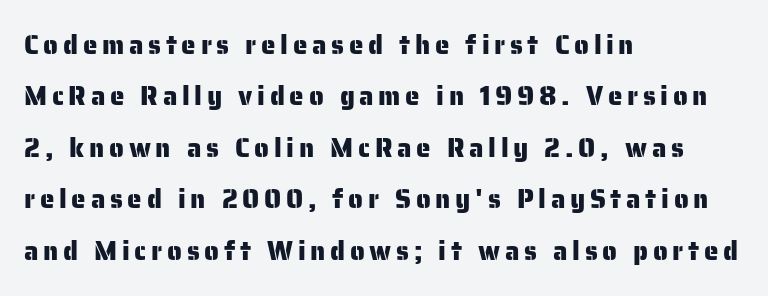
The image shows 26 px text type, upright; set left-aligned, loose line spacing (1.98x), not underlined.
